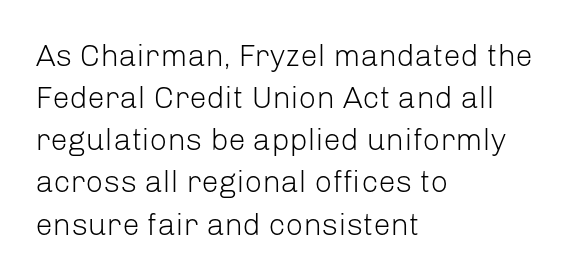
Q: Is the text bold? A: No.
Q: Is the text italic (slanted)? A: No, it is upright.
Q: Is the typeface a serif or a sans-serif typeface? A: Sans-serif.
Q: Is the text underlined? A: No.
Q: How is the paragraph aligned? A: Left-aligned.
Q: Is the spacing between letters normal or unusually wide? A: Normal.
Q: Is the spacing between lines tight, normal or loose? A: Normal.
Q: Width (condensed, normal, or wide)? A: Normal.
Q: Stroke contrast? A: Low.
Q: x-height? A: Medium.
Q: Monospaced? A: No.
